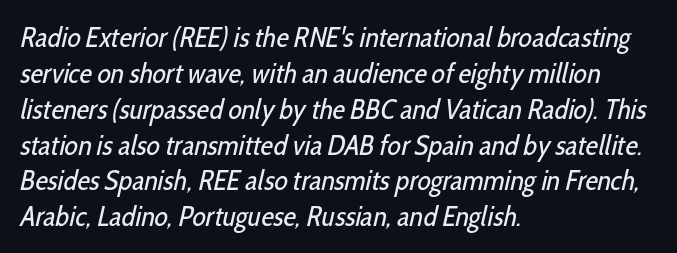
{"serif": "no", "bold": "no", "weight": "regular", "width": "condensed", "stroke_contrast": "low", "x_height": "medium", "monospaced": "no", "underline": "no", "align": "left", "line_spacing": "normal", "line_spacing_ratio": 1.28, "letter_spacing": "normal", "letter_spacing_em": 0.0, "glyph_px": 28}
